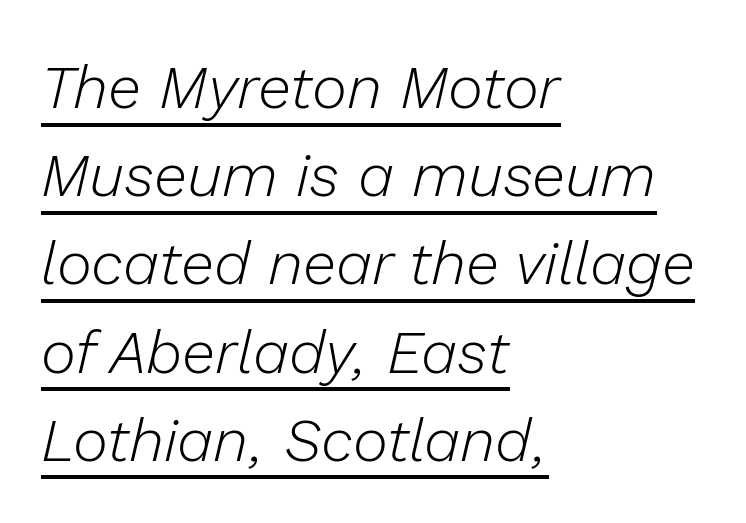
Each new line begins a customary step beneath the previous one. Spacing between characters is what you'd get straight out of the box. Line beginnings align vertically; line endings do not. The passage shown is underscored from start to finish. Yep, that's italic — everything's leaning. The face used here is proportionally spaced, like ordinary book or web type.
